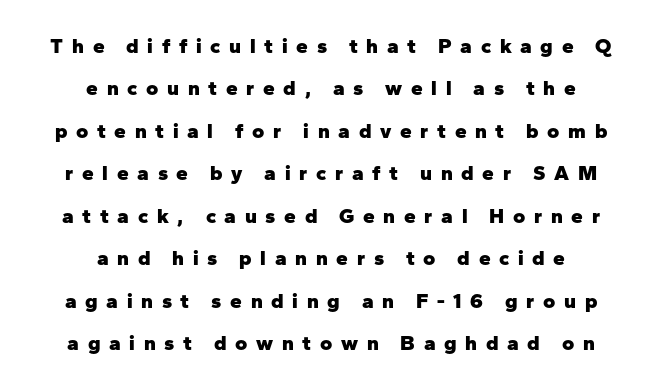
{"italic": "no", "bold": "yes", "underline": "no", "align": "center", "line_spacing": "loose", "line_spacing_ratio": 2.02, "letter_spacing": "wide", "letter_spacing_em": 0.41, "glyph_px": 21}
